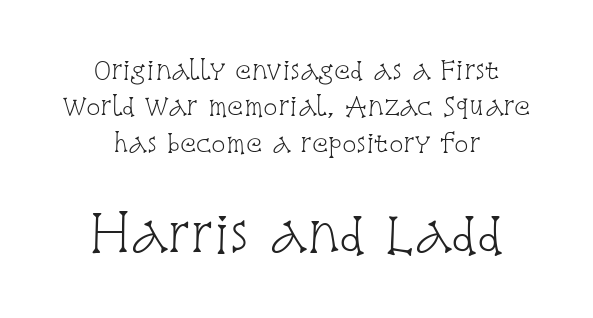
Q: Is the text bold? A: No.
Q: Is the text italic (slanted)? A: No, it is upright.
Q: Is the typeface a serif or a sans-serif typeface? A: Serif.
Q: Is the text underlined? A: No.
Q: How is the paragraph aligned? A: Centered.
Q: Is the spacing between letters normal or unusually wide? A: Normal.
Q: Is the spacing between lines tight, normal or loose? A: Normal.
Q: Which block of text is set in a larger size, the first (top) or the second (bottom)? A: The second (bottom) one.
Q: Width (condensed, normal, or wide)? A: Condensed.
Q: Stroke contrast? A: Low.
Q: x-height? A: Large.
Q: Monospaced? A: No.
